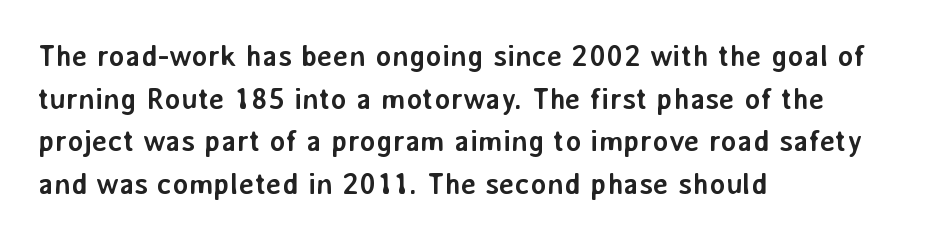
Q: Is the text bold? A: Yes.
Q: Is the text italic (slanted)? A: No, it is upright.
Q: Is the typeface a serif or a sans-serif typeface? A: Sans-serif.
Q: Is the text underlined? A: No.
Q: How is the paragraph aligned? A: Left-aligned.
Q: Is the spacing between letters normal or unusually wide? A: Normal.
Q: Is the spacing between lines tight, normal or loose? A: Normal.
Q: Width (condensed, normal, or wide)? A: Normal.
Q: Stroke contrast? A: Low.
Q: x-height? A: Medium.
Q: Monospaced? A: No.
